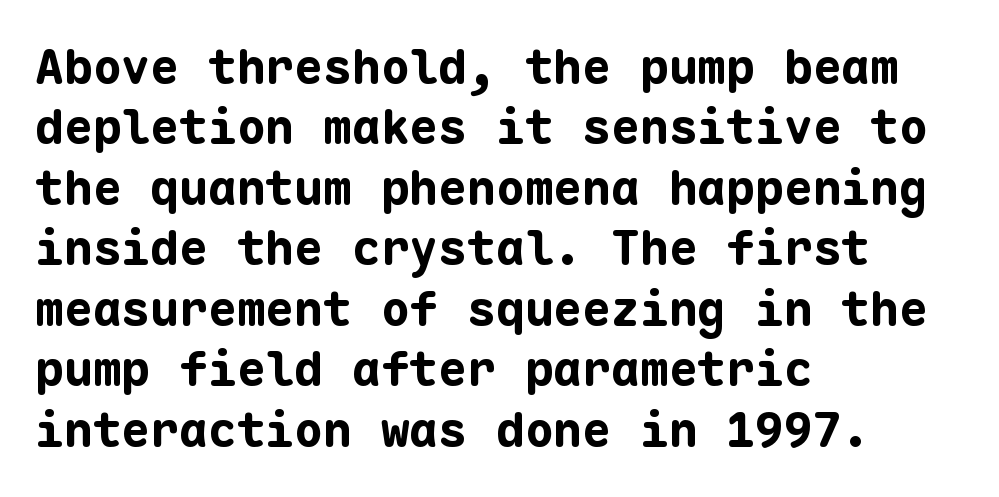
Q: Is the text bold? A: Yes.
Q: Is the text italic (slanted)? A: No, it is upright.
Q: Is the typeface a serif or a sans-serif typeface? A: Sans-serif.
Q: Is the text underlined? A: No.
Q: How is the paragraph aligned? A: Left-aligned.
Q: Is the spacing between letters normal or unusually wide? A: Normal.
Q: Is the spacing between lines tight, normal or loose? A: Normal.
Q: Width (condensed, normal, or wide)? A: Normal.
Q: Stroke contrast? A: Low.
Q: x-height? A: Medium.
Q: Monospaced? A: Yes.
